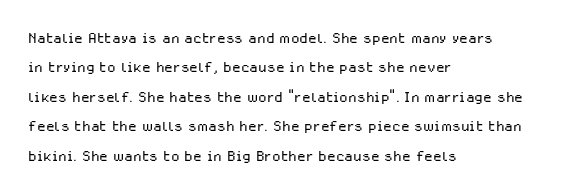
Q: Is the text bold? A: No.
Q: Is the text italic (slanted)? A: No, it is upright.
Q: Is the text underlined? A: No.
Q: How is the paragraph aligned? A: Left-aligned.
Q: Is the spacing between letters normal or unusually wide? A: Normal.
Q: Is the spacing between lines tight, normal or loose? A: Normal.
